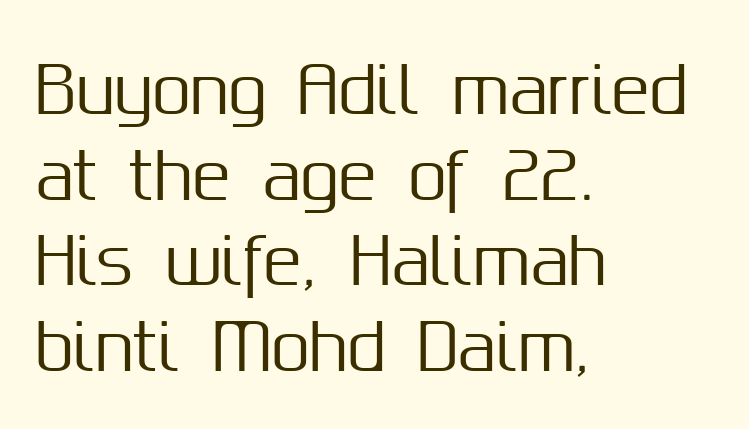
The image shows 63 px sans-serif type, upright; set left-aligned, normal line spacing (1.36x), normal letter spacing, not underlined; medium stroke contrast and a medium x-height.
